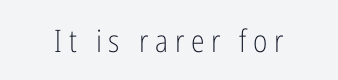
{"serif": "no", "italic": "no", "bold": "no", "weight": "light", "width": "condensed", "stroke_contrast": "low", "x_height": "medium", "monospaced": "no", "underline": "no", "letter_spacing": "wide", "letter_spacing_em": 0.21, "glyph_px": 31}
